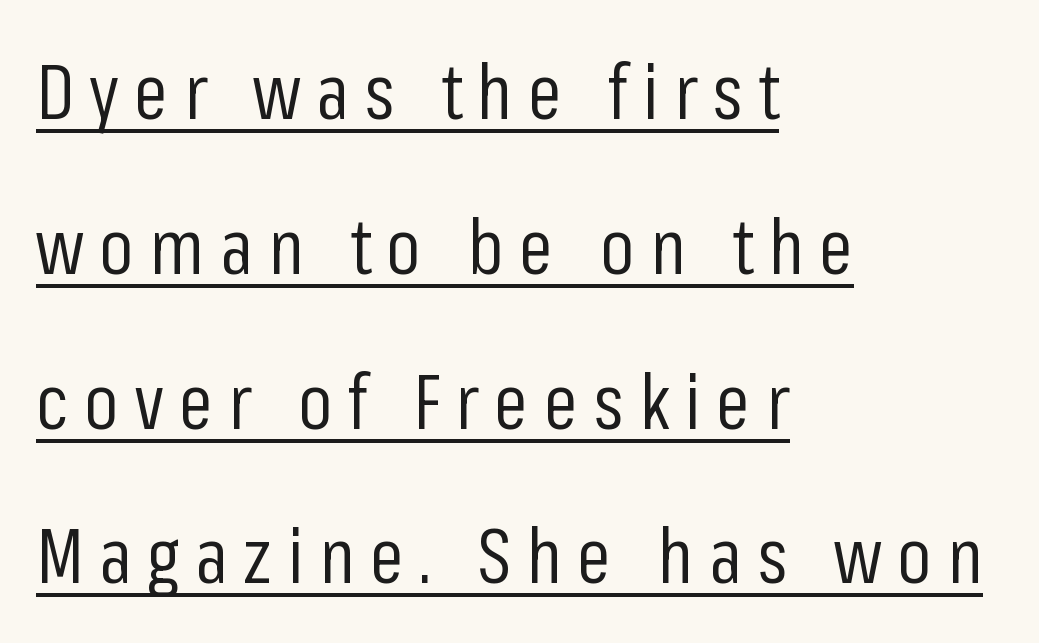
Q: Is the text bold? A: No.
Q: Is the text italic (slanted)? A: No, it is upright.
Q: Is the typeface a serif or a sans-serif typeface? A: Sans-serif.
Q: Is the text underlined? A: Yes.
Q: How is the paragraph aligned? A: Left-aligned.
Q: Is the spacing between letters normal or unusually wide? A: Unusually wide.
Q: Is the spacing between lines tight, normal or loose? A: Loose.
Q: Width (condensed, normal, or wide)? A: Condensed.
Q: Stroke contrast? A: Low.
Q: x-height? A: Medium.
Q: Monospaced? A: No.
